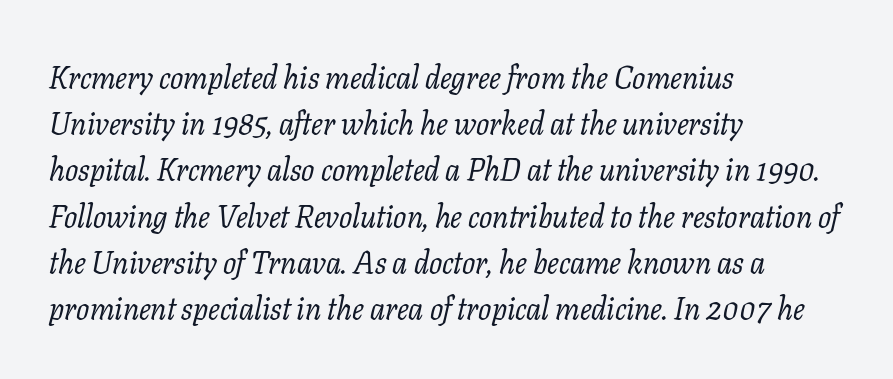
The image shows 31 px regular-weight serif type, italic (leaning right); set left-aligned, normal line spacing (1.49x), normal letter spacing, not underlined; low stroke contrast and a medium x-height.
